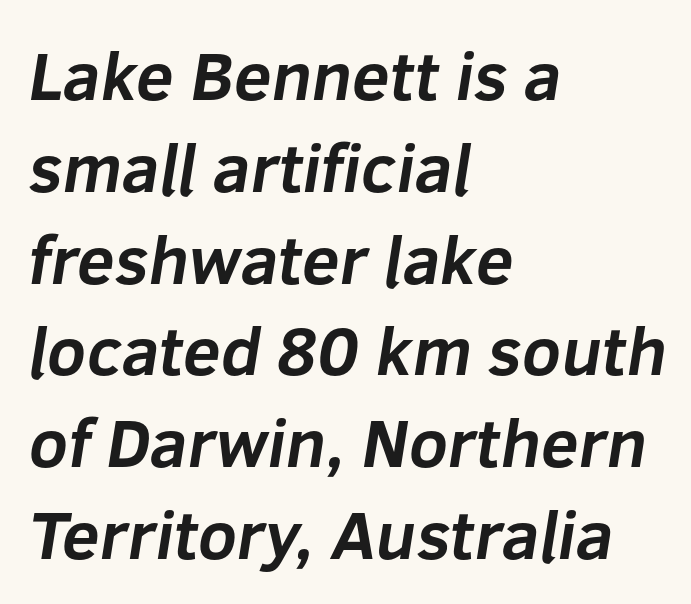
Q: Is the text bold? A: Yes.
Q: Is the typeface a serif or a sans-serif typeface? A: Sans-serif.
Q: Is the text underlined? A: No.
Q: How is the paragraph aligned? A: Left-aligned.
Q: Is the spacing between letters normal or unusually wide? A: Normal.
Q: Is the spacing between lines tight, normal or loose? A: Normal.
Q: Width (condensed, normal, or wide)? A: Normal.
Q: Stroke contrast? A: Low.
Q: x-height? A: Medium.
Q: Monospaced? A: No.
